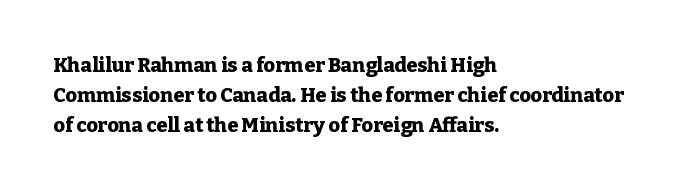
Summary of weight: heavy, a full bold. This sample is left-justified, so line endings fall wherever the words run out. The type sits square on the baseline with zero lean. The lines sit at an ordinary, default distance from one another. A bare baseline throughout the passage. This sample uses plain, unmodified letter spacing.
